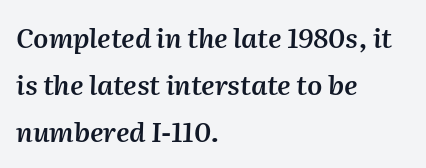
{"italic": "yes", "lean": "right", "slant_degrees": 2, "bold": "semi", "underline": "no", "align": "left", "line_spacing_ratio": 1.75, "letter_spacing": "normal", "letter_spacing_em": 0.0, "glyph_px": 27}
